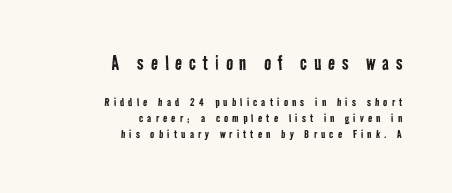
{"bold": "no", "underline": "no", "align": "right", "line_spacing": "tight", "line_spacing_ratio": 1.13, "letter_spacing": "wide", "letter_spacing_em": 0.3, "larger_block": "first", "size_ratio": 1.64, "glyph_px": 23}
